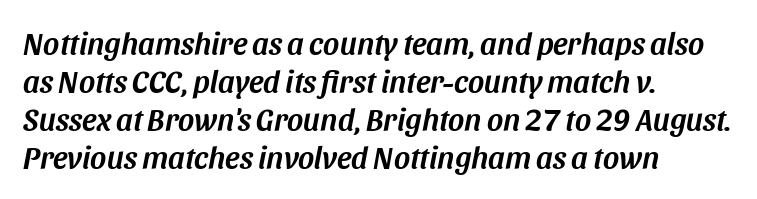
The rendering uses natural spacing where letterforms have individual widths. Glance below the letters and you will spot only blank space. The paragraph has a hard left edge and a soft right edge. Emphasis-style slanted type is in use.
